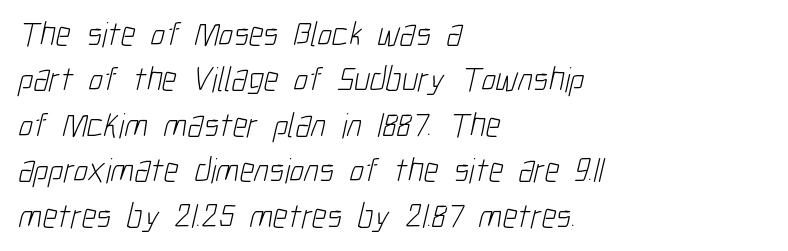
Is the stroke heavy? The answer is a plain regular-or-lighter. The area under the type is left untouched. Think of a printed novel: that variable character pitch is what you see here. Regarding serifs, this sample does without them. Notice how the passage keeps a crisp vertical edge on the left only.
